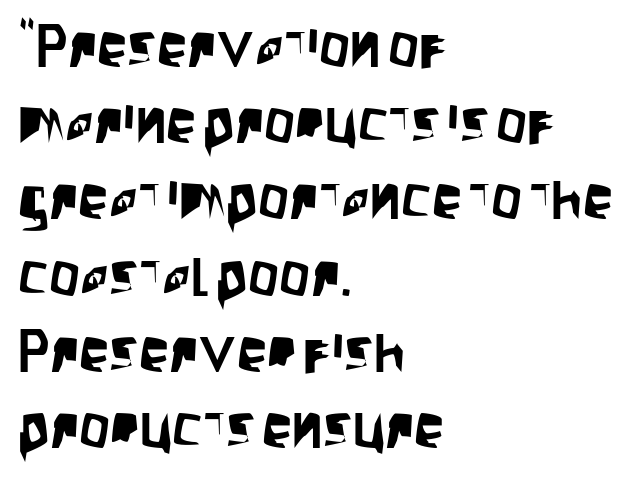
{"serif": "no", "italic": "no", "width": "condensed", "stroke_contrast": "low", "x_height": "large", "monospaced": "no", "underline": "no", "align": "left", "line_spacing": "normal", "line_spacing_ratio": 1.25, "letter_spacing": "normal", "letter_spacing_em": 0.0, "glyph_px": 61}
